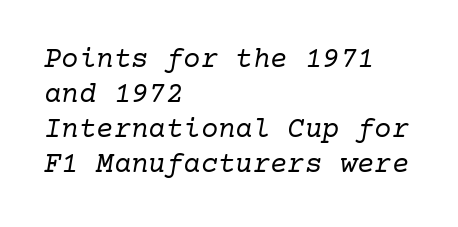
It's the slanting kind of type. Counters stay open thanks to moderate or lighter strokes. The type is set solid horizontally, with unmodified tracking. Unmarked baselines from the first word to the last.
